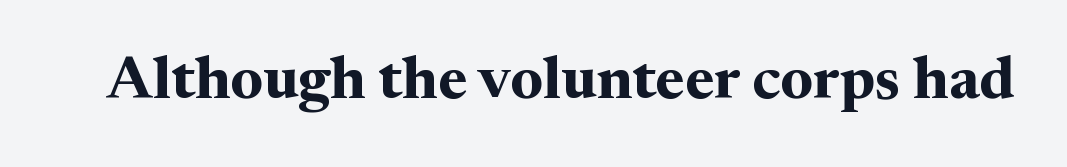
Q: Is the text bold? A: Yes.
Q: Is the text italic (slanted)? A: No, it is upright.
Q: Is the typeface a serif or a sans-serif typeface? A: Serif.
Q: Is the text underlined? A: No.
Q: Is the spacing between letters normal or unusually wide? A: Normal.
Q: Width (condensed, normal, or wide)? A: Normal.
Q: Stroke contrast? A: Medium.
Q: x-height? A: Medium.
Q: Monospaced? A: No.
